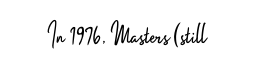
The image shows 31 px light, condensed sans-serif type; set normal letter spacing, not underlined; low stroke contrast and a small x-height.
